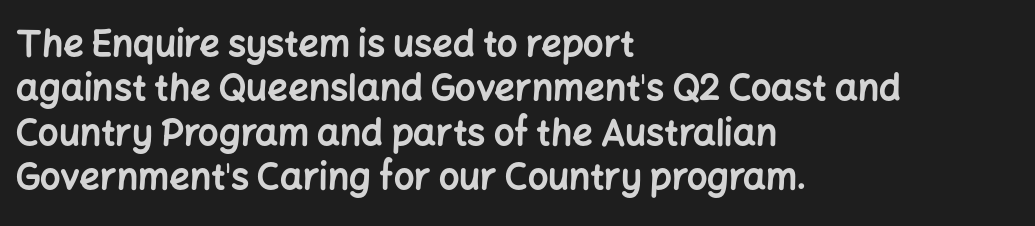
Posture: straight, roman, zero tilt. The strip under each line holds only bare page. The face used here is proportionally spaced, like ordinary book or web type. How are the letters spaced? Ordinarily, with no added tracking. Examine the stroke ends and you'll find no serifs. This sample is left-justified, so line endings fall wherever the words run out.
